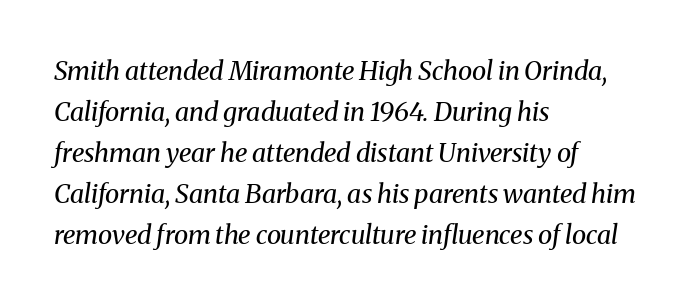
{"italic": "yes", "lean": "right", "slant_degrees": 8, "bold": "no", "underline": "no", "align": "left", "line_spacing": "normal", "line_spacing_ratio": 1.58, "letter_spacing": "normal", "letter_spacing_em": 0.0, "glyph_px": 26}
